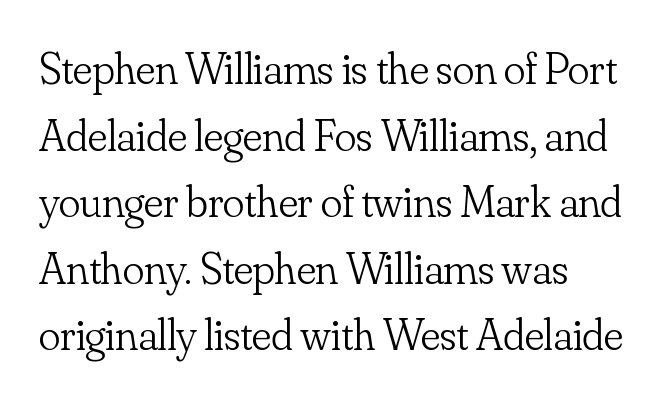
The image shows 45 px light serif type, upright; set normal line spacing (1.48x), normal letter spacing, not underlined; low stroke contrast and a small x-height.
